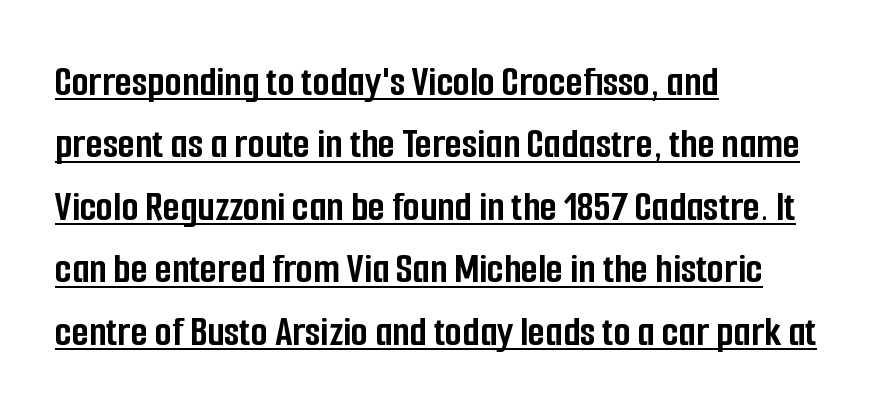
A typesetter would label this face a sans. Ordinary non-slanted type is in use. These lines sit exactly where default settings would place them. You could not count columns in this text — the font is proportionally spaced.
